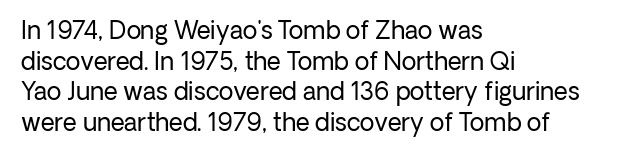
Is the type heavy? It reads as light-to-regular instead. Leftover space on each line is placed entirely after the last word. Characters follow at the spacing the type designer built in. The passage shown stacks its lines at a standard gap.
